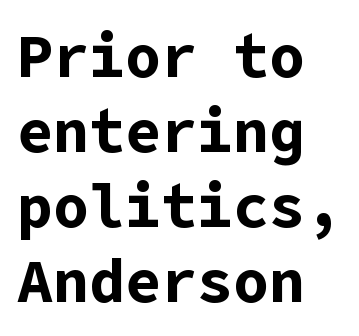
The image shows 60 px bold sans-serif type, upright; set left-aligned, normal line spacing (1.25x), normal letter spacing, not underlined; low stroke contrast and a medium x-height.
